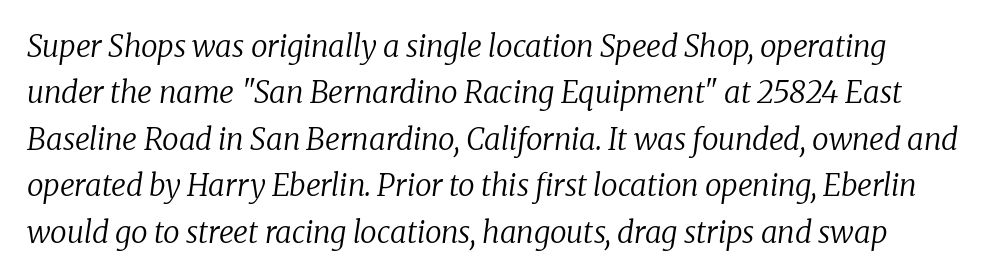
{"serif": "yes", "italic": "yes", "lean": "right", "slant_degrees": 8, "bold": "no", "weight": "regular", "width": "normal", "stroke_contrast": "low", "x_height": "medium", "monospaced": "no", "underline": "no", "line_spacing": "normal", "line_spacing_ratio": 1.55, "letter_spacing": "normal", "letter_spacing_em": 0.0, "glyph_px": 30}
